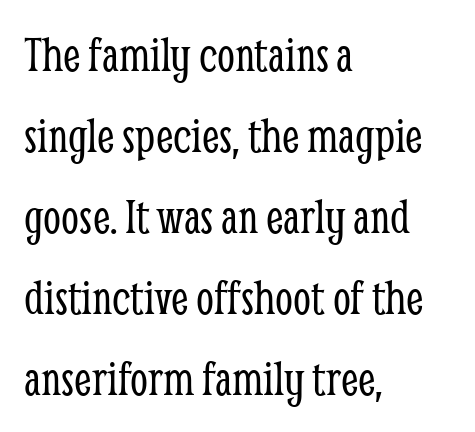
{"serif": "yes", "italic": "no", "bold": "no", "weight": "light", "width": "condensed", "stroke_contrast": "low", "x_height": "medium", "monospaced": "no", "underline": "no", "align": "left", "line_spacing": "normal", "line_spacing_ratio": 1.59, "letter_spacing": "normal", "letter_spacing_em": 0.0, "glyph_px": 51}
